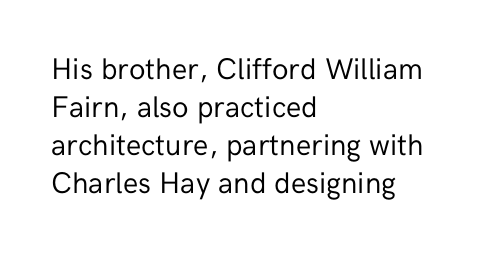
Stems and bowls with no extra thickness — not bold. You could call the tracking neutral — neither tight nor loose. Is this a fixed-width face? No — the glyphs have proportional, varying widths. The font family rendered here belongs to the sans-serif group.
